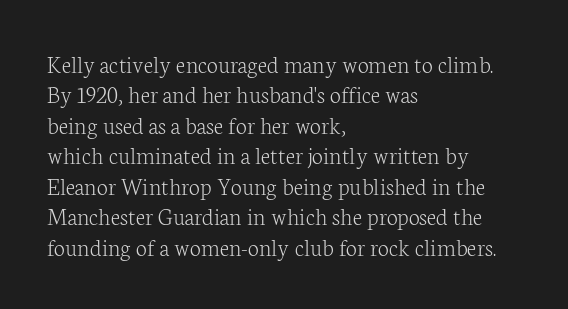
Q: Is the text bold? A: No.
Q: Is the text italic (slanted)? A: No, it is upright.
Q: Is the text underlined? A: No.
Q: How is the paragraph aligned? A: Left-aligned.
Q: Is the spacing between letters normal or unusually wide? A: Normal.
